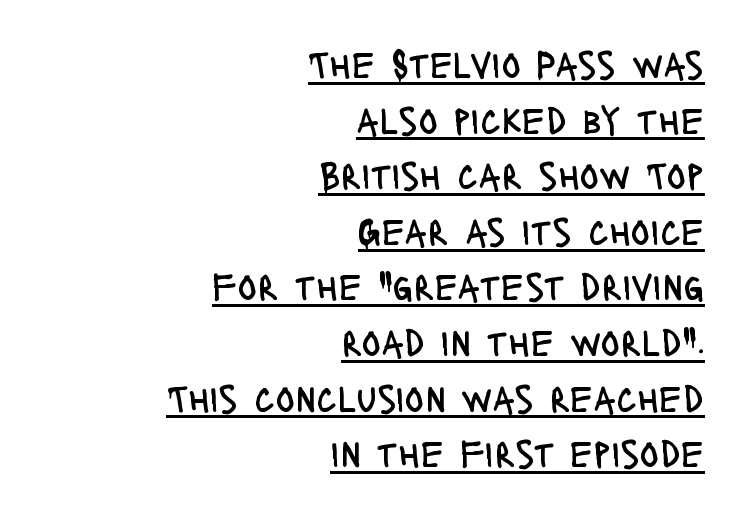
Q: Is the text bold? A: No.
Q: Is the text italic (slanted)? A: No, it is upright.
Q: Is the typeface a serif or a sans-serif typeface? A: Sans-serif.
Q: Is the text underlined? A: Yes.
Q: How is the paragraph aligned? A: Right-aligned.
Q: Is the spacing between letters normal or unusually wide? A: Normal.
Q: Is the spacing between lines tight, normal or loose? A: Normal.
Q: Width (condensed, normal, or wide)? A: Condensed.
Q: Stroke contrast? A: Low.
Q: x-height? A: Large.
Q: Monospaced? A: No.
